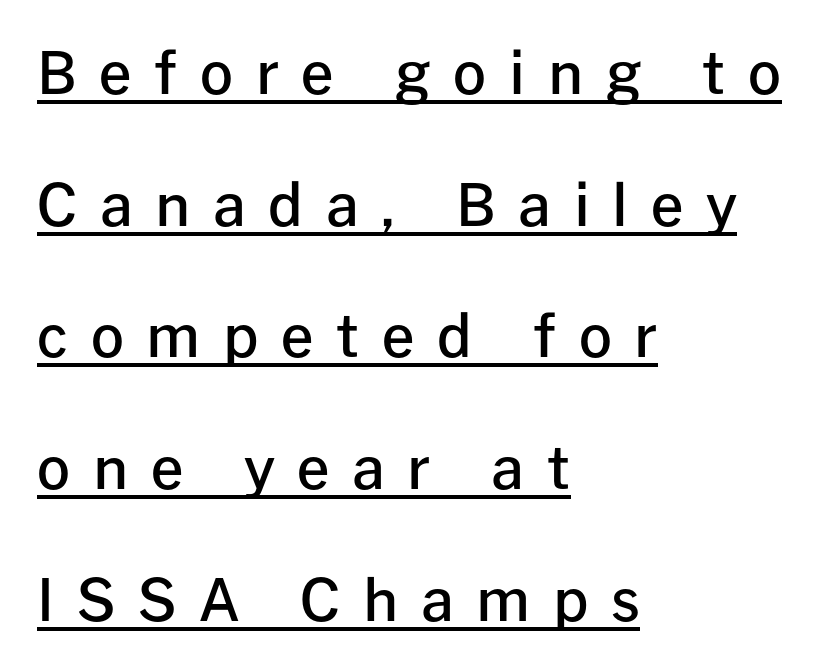
The image shows 58 px semibold sans-serif type, upright; set left-aligned, loose line spacing (2.27x), unusually wide letter spacing (+0.39 em), underlined; low stroke contrast and a medium x-height.
